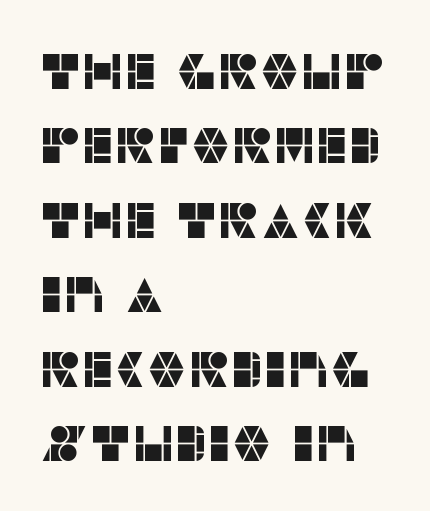
The designer left line spacing at the default. Rendered with straight, roman letterforms. In terms of letterspacing, this is plain default setting. The area under the type is left untouched.
